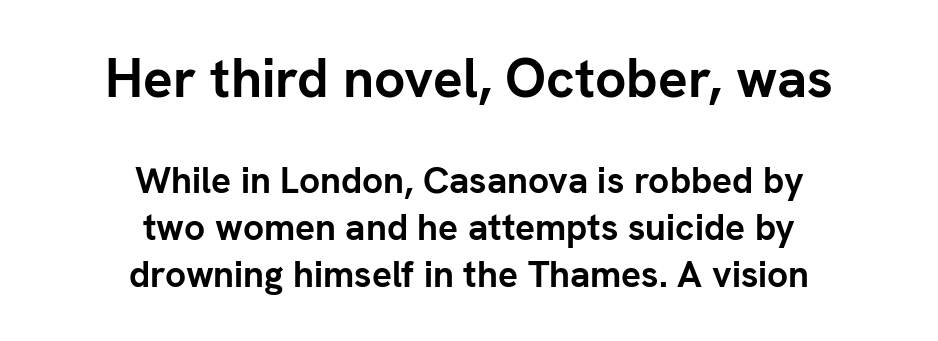
Each line is balanced around a shared central axis. You could not count columns in this text — the font is proportionally spaced. Caption: upper text group enlarged, lower text group reduced. This rendering employs a face without finishing strokes, i.e., a sans-serif.
